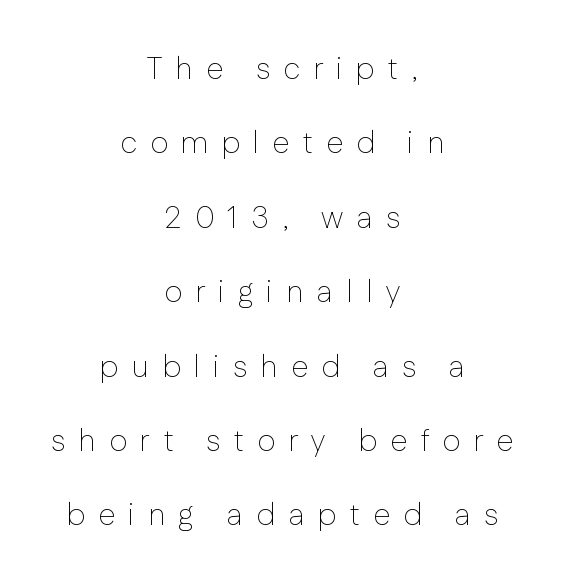
Q: Is the text bold? A: No.
Q: Is the text italic (slanted)? A: No, it is upright.
Q: Is the typeface a serif or a sans-serif typeface? A: Sans-serif.
Q: Is the text underlined? A: No.
Q: How is the paragraph aligned? A: Centered.
Q: Is the spacing between letters normal or unusually wide? A: Unusually wide.
Q: Is the spacing between lines tight, normal or loose? A: Loose.
Q: Width (condensed, normal, or wide)? A: Normal.
Q: Stroke contrast? A: Low.
Q: x-height? A: Medium.
Q: Monospaced? A: No.
